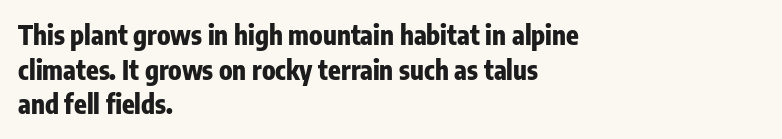
Q: Is the text bold? A: Yes.
Q: Is the text italic (slanted)? A: No, it is upright.
Q: Is the text underlined? A: No.
Q: How is the paragraph aligned? A: Left-aligned.
Q: Is the spacing between letters normal or unusually wide? A: Normal.
Q: Is the spacing between lines tight, normal or loose? A: Normal.
